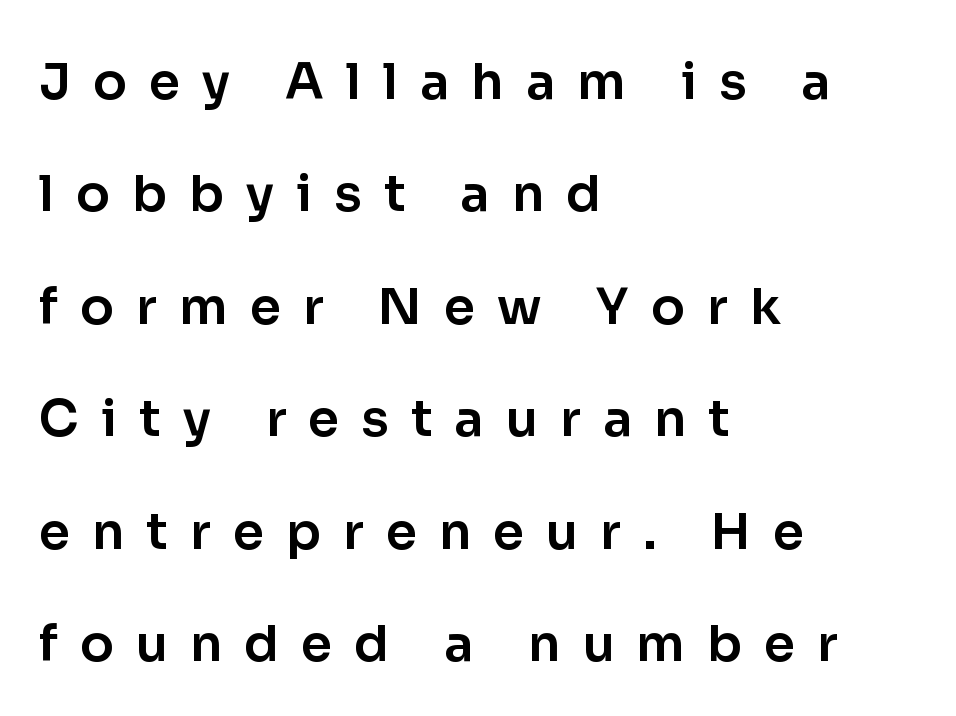
{"serif": "no", "italic": "no", "width": "normal", "stroke_contrast": "low", "x_height": "medium", "monospaced": "no", "underline": "no", "align": "left", "line_spacing": "loose", "line_spacing_ratio": 2.25, "letter_spacing": "wide", "letter_spacing_em": 0.44, "glyph_px": 50}
